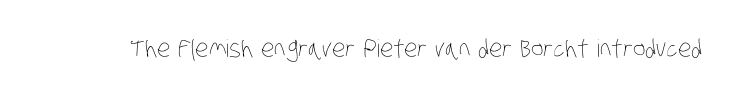
Q: Is the text bold? A: No.
Q: Is the text underlined? A: No.
Q: Is the spacing between letters normal or unusually wide? A: Normal.
